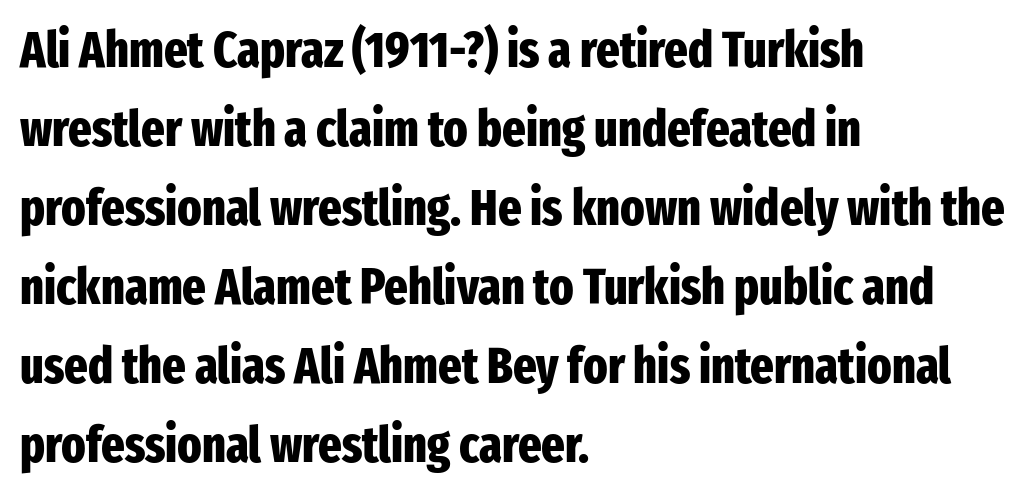
Q: Is the text bold? A: Yes.
Q: Is the text italic (slanted)? A: No, it is upright.
Q: Is the typeface a serif or a sans-serif typeface? A: Sans-serif.
Q: Is the text underlined? A: No.
Q: How is the paragraph aligned? A: Left-aligned.
Q: Is the spacing between letters normal or unusually wide? A: Normal.
Q: Is the spacing between lines tight, normal or loose? A: Normal.
Q: Width (condensed, normal, or wide)? A: Condensed.
Q: Stroke contrast? A: Low.
Q: x-height? A: Medium.
Q: Monospaced? A: No.
